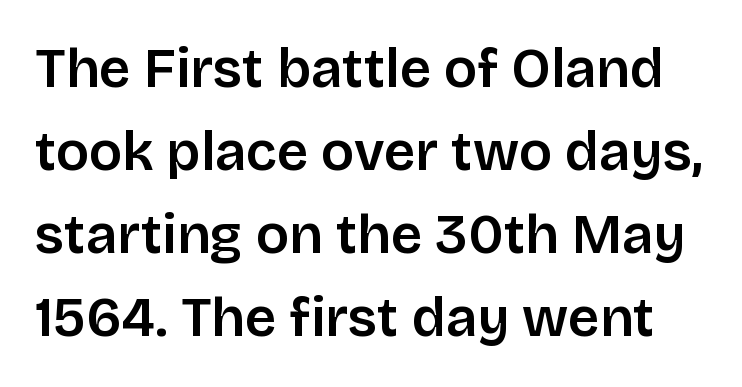
This sample uses plain, unmodified letter spacing. Vertical strokes here are truly vertical. Letters rest on an invisible, unmarked baseline. Nothing sits at the stroke ends, so this counts as sans-serif.
